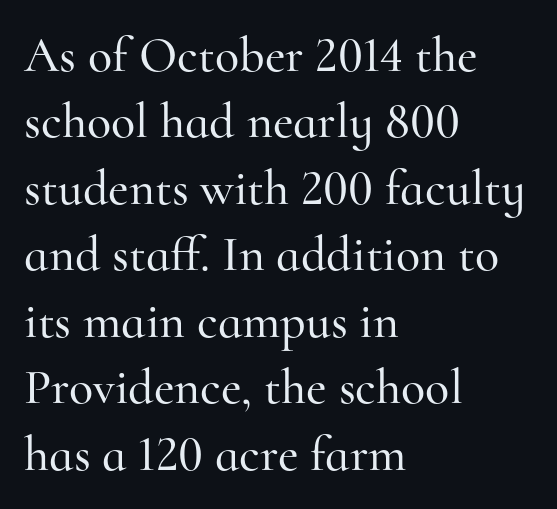
{"serif": "yes", "italic": "no", "width": "normal", "stroke_contrast": "high", "x_height": "small", "monospaced": "no", "underline": "no", "align": "left", "line_spacing": "normal", "line_spacing_ratio": 1.33, "letter_spacing": "normal", "letter_spacing_em": 0.0, "glyph_px": 50}
